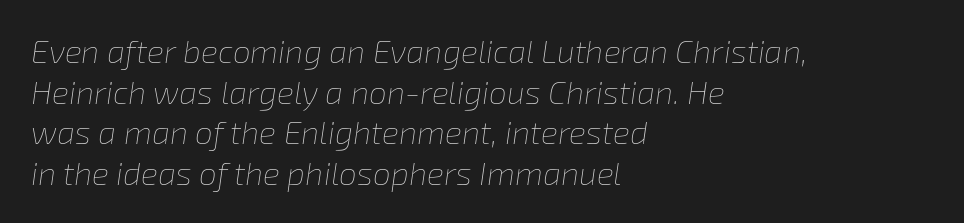
Tall strokes in this sample are angled rather than plumb. Caption: face not bold, strokes unweighted. Leading: standard. Check under the words: just untouched page.
